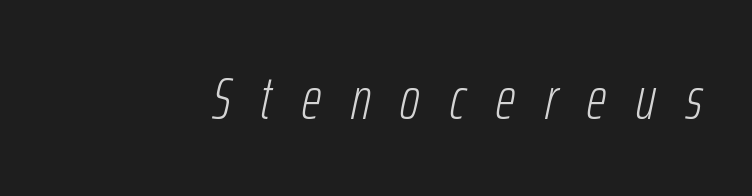
Each word looks stretched out because of the extra space between its letters. Any mark beneath the type? The region is blank. Notice how the passage keeps a crisp vertical edge on the right only. The characters are drawn with everyday or finer stroke widths. These lines were composed using italics.
